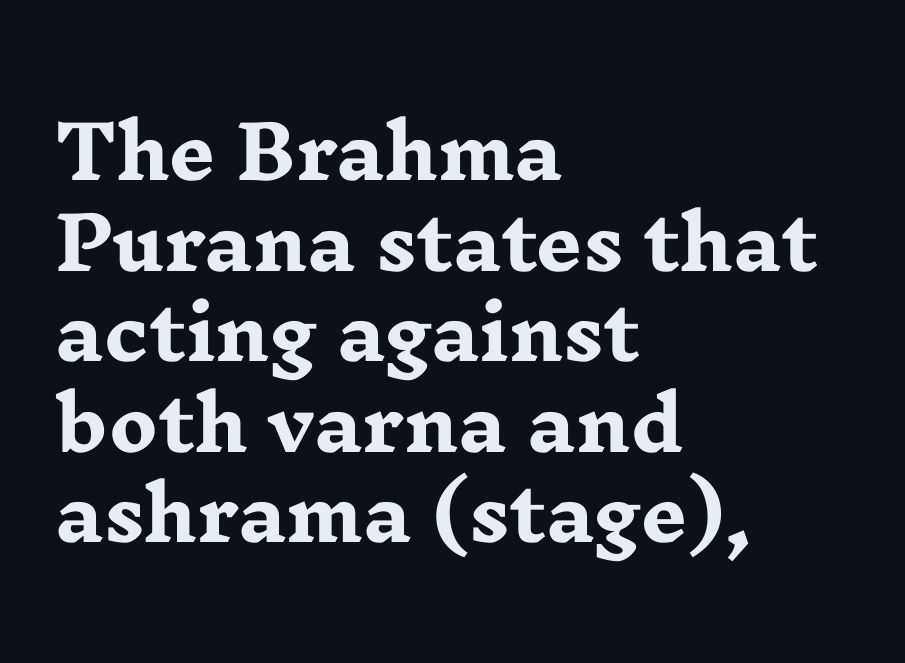
{"serif": "yes", "italic": "no", "bold": "yes", "weight": "heavy", "width": "wide", "stroke_contrast": "low", "x_height": "medium", "monospaced": "no", "underline": "no", "align": "left", "line_spacing_ratio": 1.24, "letter_spacing": "normal", "letter_spacing_em": 0.0, "glyph_px": 73}
